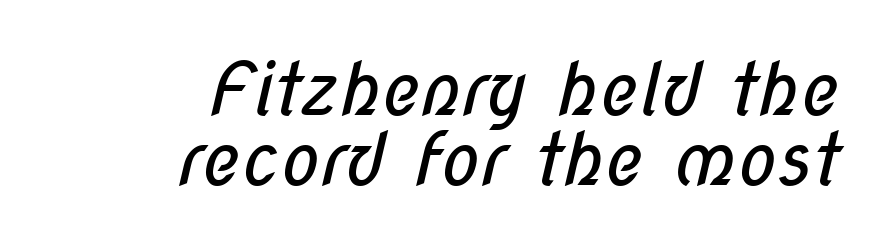
{"serif": "no", "bold": "no", "weight": "regular", "width": "condensed", "stroke_contrast": "low", "x_height": "medium", "monospaced": "no", "underline": "no", "align": "right", "line_spacing": "tight", "line_spacing_ratio": 0.96, "letter_spacing": "normal", "letter_spacing_em": 0.0, "glyph_px": 73}
